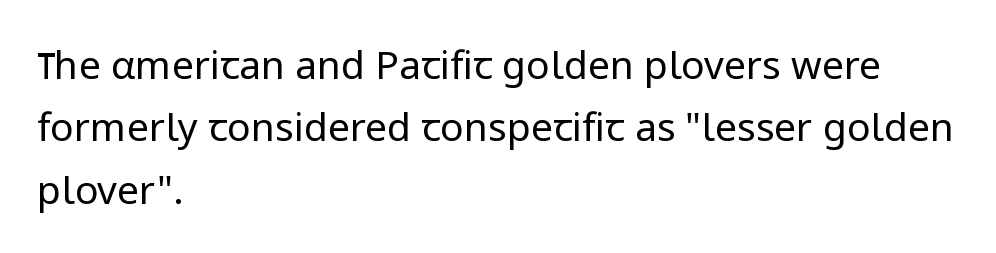
{"serif": "no", "italic": "no", "bold": "no", "weight": "regular", "width": "normal", "stroke_contrast": "low", "x_height": "medium", "monospaced": "no", "underline": "no", "align": "left", "line_spacing": "normal", "line_spacing_ratio": 1.6, "letter_spacing": "normal", "letter_spacing_em": 0.0, "glyph_px": 39}
